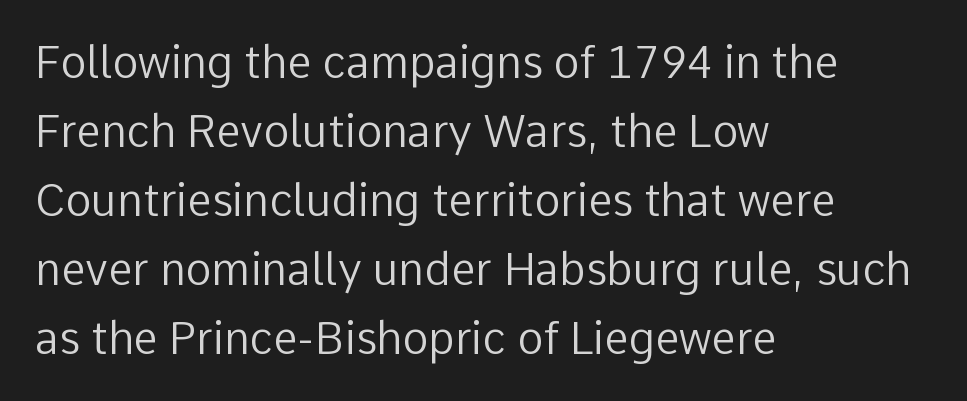
The image shows 44 px regular-weight sans-serif type, upright; set left-aligned, normal line spacing (1.57x), normal letter spacing, not underlined; low stroke contrast and a medium x-height.
